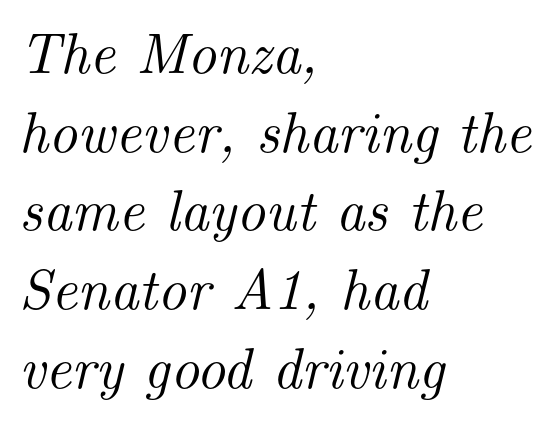
Q: Is the text italic (slanted)? A: Yes, it leans right by about 14 degrees.
Q: Is the typeface a serif or a sans-serif typeface? A: Serif.
Q: Is the text underlined? A: No.
Q: How is the paragraph aligned? A: Left-aligned.
Q: Is the spacing between letters normal or unusually wide? A: Normal.
Q: Is the spacing between lines tight, normal or loose? A: Normal.
Q: Width (condensed, normal, or wide)? A: Normal.
Q: Stroke contrast? A: Medium.
Q: x-height? A: Small.
Q: Monospaced? A: No.
